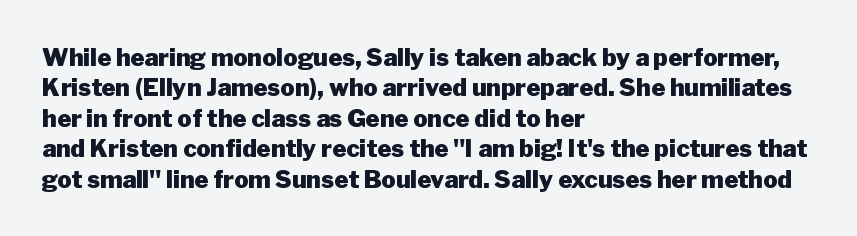
The image shows 24 px bold type, upright; set left-aligned, normal line spacing (1.27x), normal letter spacing, not underlined.
